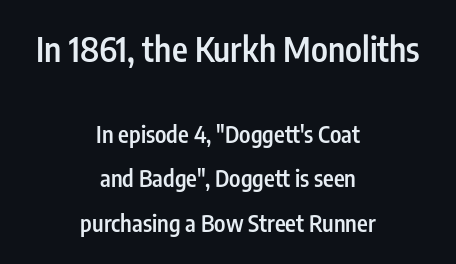
The image shows 34 px semibold, condensed sans-serif type, upright; set centered, loose line spacing (1.93x), normal letter spacing, not underlined; the first (top) block is 1.48x larger; low stroke contrast and a medium x-height.
